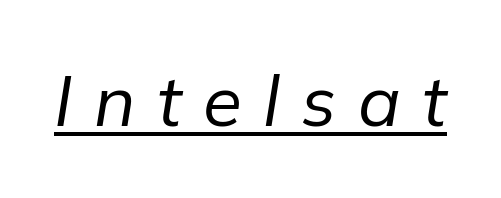
The tracking reads as deliberately expanded to a designer's eye. Has an underline been added? It has. Varying glyph widths throughout — classic text-font behaviour. The lettering tilts uniformly, giving the passage an italic look. No letter is thick-stroked: the sample isn't bold.
